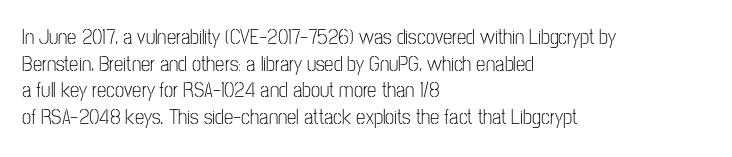
Summary of weight: not heavy and not bold. The vertical gap from one line to the next is medium. The type is set solid horizontally, with unmodified tracking. No italicization has been applied; the sample stays upright. The paragraph shown leans on its left margin. The gap between lines stays unmarked.
